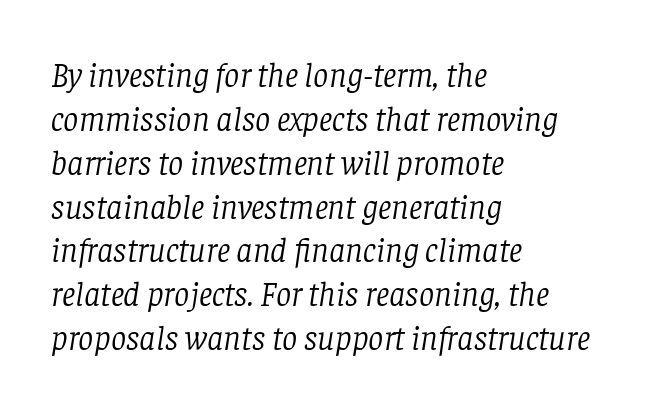
Here the designer chose a conventional face with non-uniform glyph widths. Glance below the letters and you will spot only blank space. Quick note: interline space is typical. Unbolded letterforms with no extra heft. Is the block centered? No — it sits flush against the left margin. Look at the bottom of the vertical strokes: they flare into serifs here.
